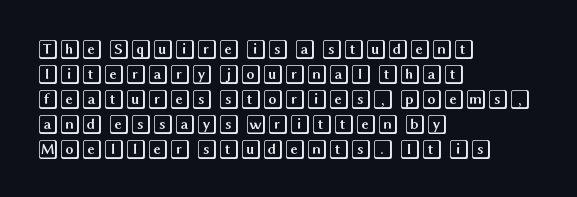
Q: Is the text italic (slanted)? A: No, it is upright.
Q: Is the text underlined? A: No.
Q: How is the paragraph aligned? A: Left-aligned.
Q: Is the spacing between letters normal or unusually wide? A: Normal.
Q: Is the spacing between lines tight, normal or loose? A: Normal.
